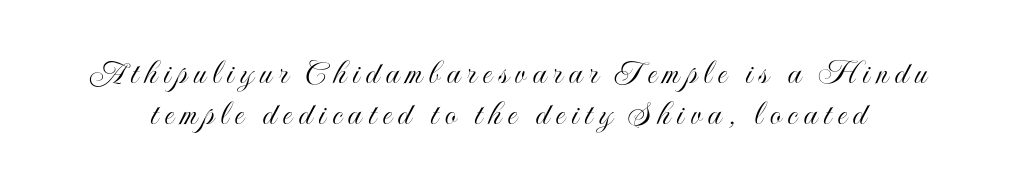
Q: Is the text italic (slanted)? A: Yes.
Q: Is the text underlined? A: No.
Q: Is the spacing between lines tight, normal or loose? A: Tight.
Q: Width (condensed, normal, or wide)? A: Condensed.
Q: x-height? A: Small.
Q: Monospaced? A: No.
